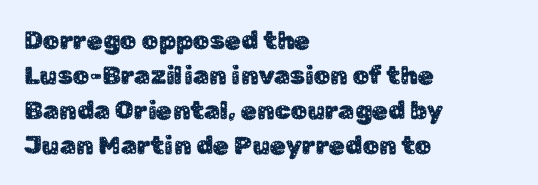
{"italic": "no", "underline": "no", "align": "left", "line_spacing": "normal", "line_spacing_ratio": 1.34, "letter_spacing": "normal", "letter_spacing_em": 0.0, "glyph_px": 26}
